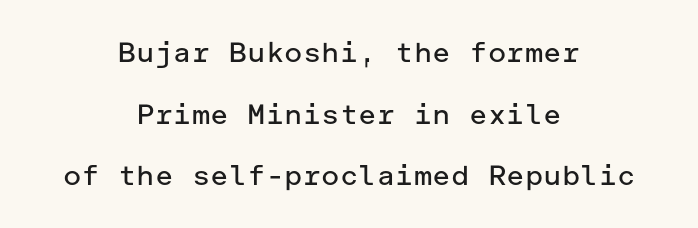
The image shows 28 px regular-weight sans-serif type, upright; set centered, loose line spacing (2.2x), normal letter spacing, not underlined; low stroke contrast and a medium x-height.
